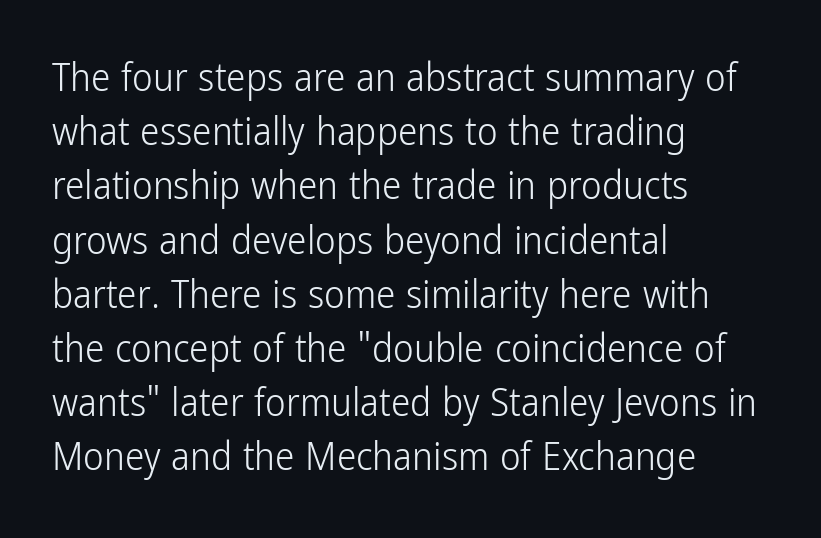
Q: Is the text bold? A: No.
Q: Is the text italic (slanted)? A: No, it is upright.
Q: Is the typeface a serif or a sans-serif typeface? A: Sans-serif.
Q: Is the text underlined? A: No.
Q: How is the paragraph aligned? A: Left-aligned.
Q: Is the spacing between letters normal or unusually wide? A: Normal.
Q: Is the spacing between lines tight, normal or loose? A: Normal.
Q: Width (condensed, normal, or wide)? A: Condensed.
Q: Stroke contrast? A: Low.
Q: x-height? A: Medium.
Q: Monospaced? A: No.
